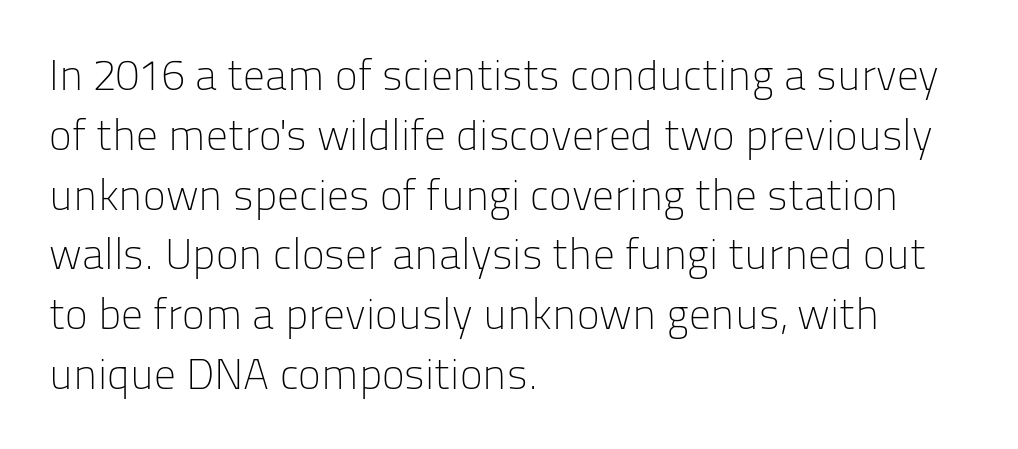
Q: Is the text bold? A: No.
Q: Is the text italic (slanted)? A: No, it is upright.
Q: Is the typeface a serif or a sans-serif typeface? A: Sans-serif.
Q: Is the text underlined? A: No.
Q: How is the paragraph aligned? A: Left-aligned.
Q: Is the spacing between letters normal or unusually wide? A: Normal.
Q: Is the spacing between lines tight, normal or loose? A: Normal.
Q: Width (condensed, normal, or wide)? A: Normal.
Q: Stroke contrast? A: Low.
Q: x-height? A: Medium.
Q: Monospaced? A: No.
